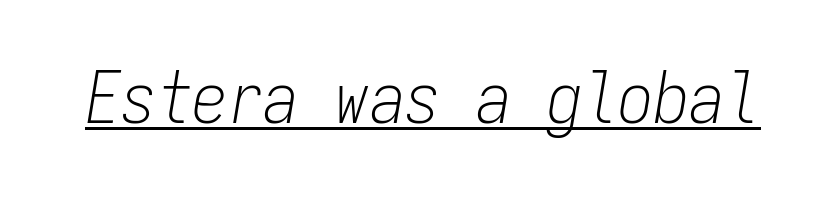
Think of a typewriter: that constant character pitch is what you see here. The face used here has a pronounced slope to its letters. Glance below the letters and you will spot a drawn line. Letters have the restrained weight of plain body copy at most.
